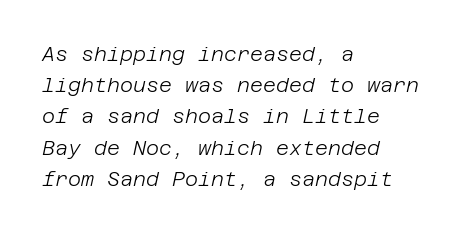
Q: Is the text bold? A: No.
Q: Is the text italic (slanted)? A: Yes, it leans right by about 12 degrees.
Q: Is the text underlined? A: No.
Q: How is the paragraph aligned? A: Left-aligned.
Q: Is the spacing between letters normal or unusually wide? A: Normal.
Q: Is the spacing between lines tight, normal or loose? A: Normal.
